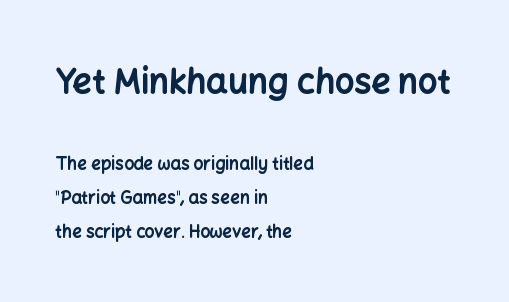
Visually, the top section dominates because its glyphs are scaled up. Is this a fixed-width face? No — the glyphs have proportional, varying widths. Loosely led — the rows are spread out. Quick note: not italic, upright. How heavy is the stroke? Heavy — this is a bold.
